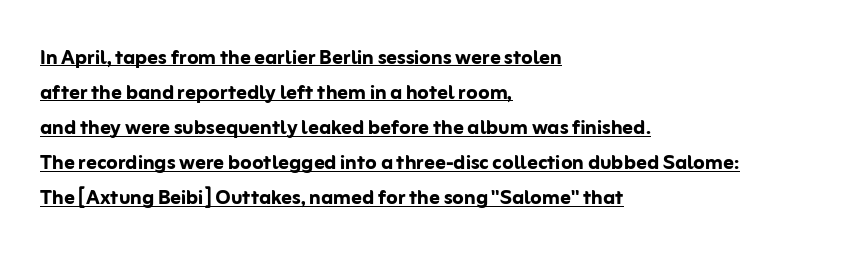
{"italic": "no", "bold": "yes", "underline": "yes", "align": "left", "line_spacing": "normal", "line_spacing_ratio": 1.35, "letter_spacing": "normal", "letter_spacing_em": 0.0, "glyph_px": 26}
